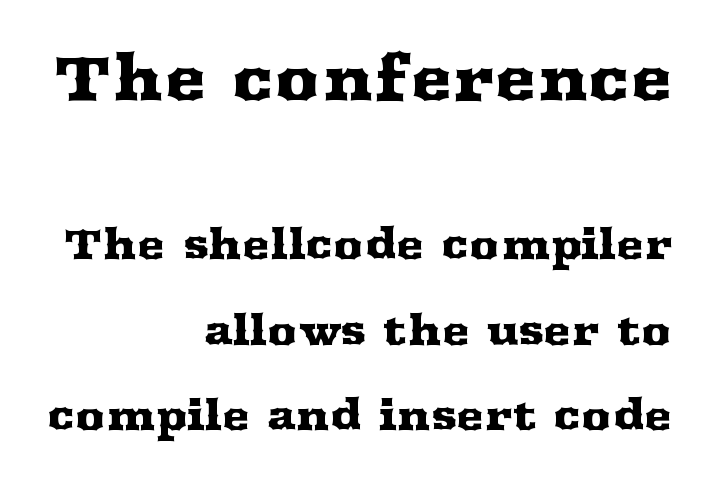
Words appear dense and cohesive because spacing is normal. The strip under each line holds only bare page. Each letter keeps its own natural width here, so spacing adapts to shape. This sample uses a serif face.
